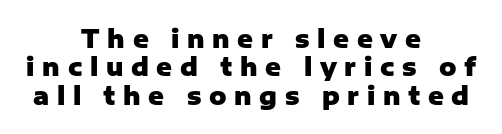
Heavy-handed strokes throughout: this text is bold. Descender tails drop into unmarked territory. Is the letter spacing exaggerated? Yes — the characters are pushed far apart. No italicization has been applied; the sample stays upright. The lines are quadded center.
